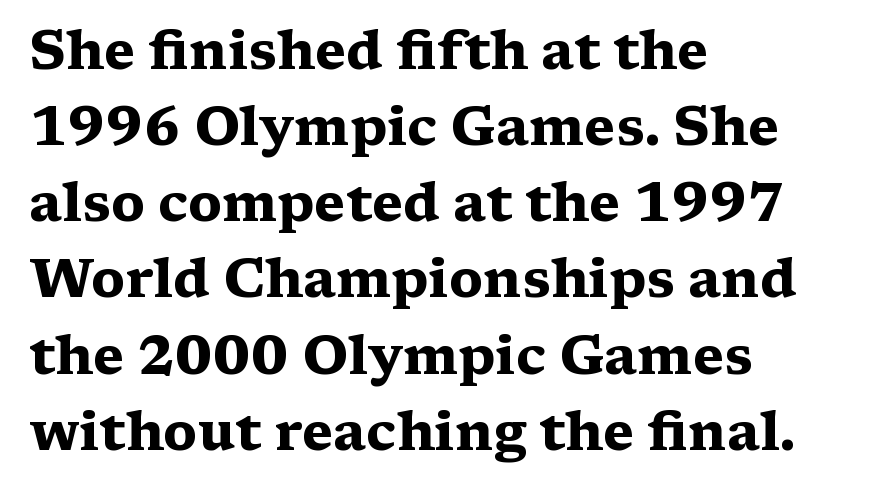
{"serif": "yes", "italic": "no", "bold": "yes", "weight": "heavy", "width": "wide", "stroke_contrast": "medium", "x_height": "medium", "monospaced": "no", "underline": "no", "align": "left", "line_spacing": "normal", "line_spacing_ratio": 1.41, "letter_spacing": "normal", "letter_spacing_em": 0.0, "glyph_px": 54}
